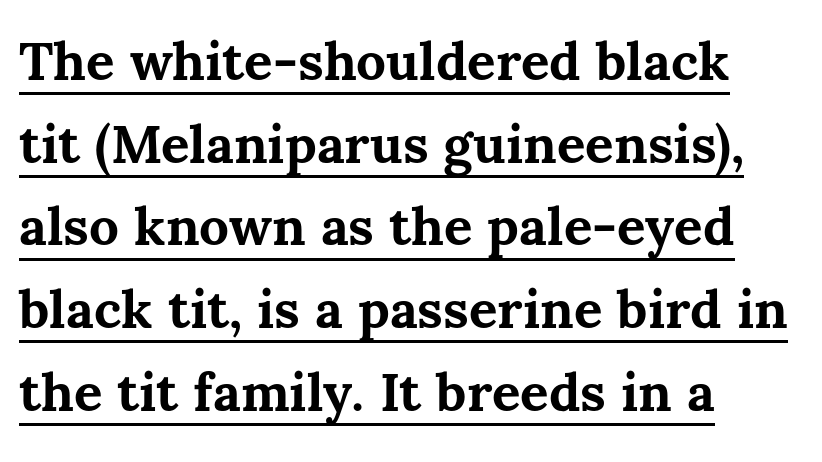
The image shows 53 px bold type, upright; set left-aligned, normal line spacing (1.56x), normal letter spacing, underlined; medium stroke contrast and a medium x-height.
